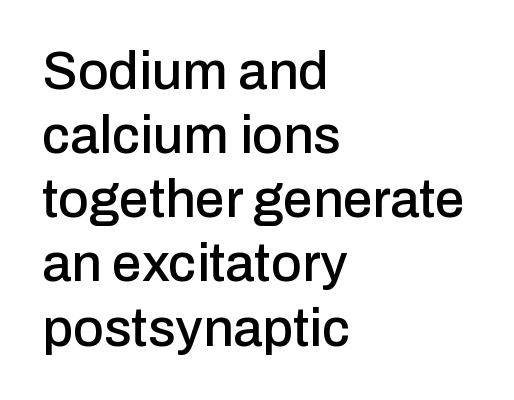
The face used here is proportionally spaced, like ordinary book or web type. This sample uses an upright cut, with every glyph sitting square on the baseline. Type style note: lacks serifs. Look at the tracking — it's just the regular setting, nothing added. The space directly below the letters is spotless. The lines are quadded left.
